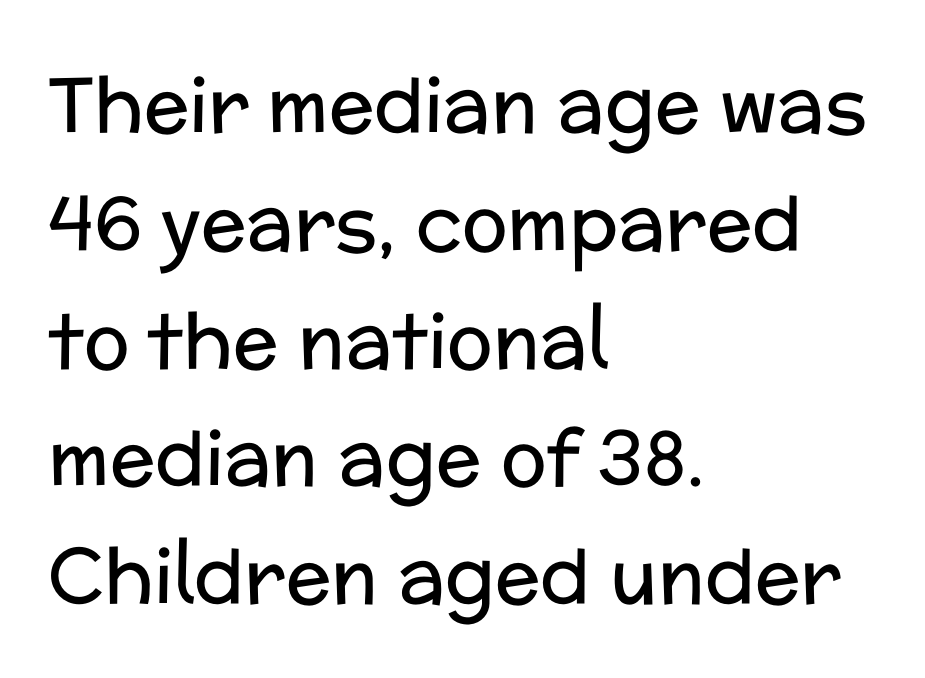
The image shows 76 px regular-weight sans-serif type, upright; set left-aligned, normal line spacing (1.55x), normal letter spacing, not underlined; low stroke contrast and a medium x-height.
